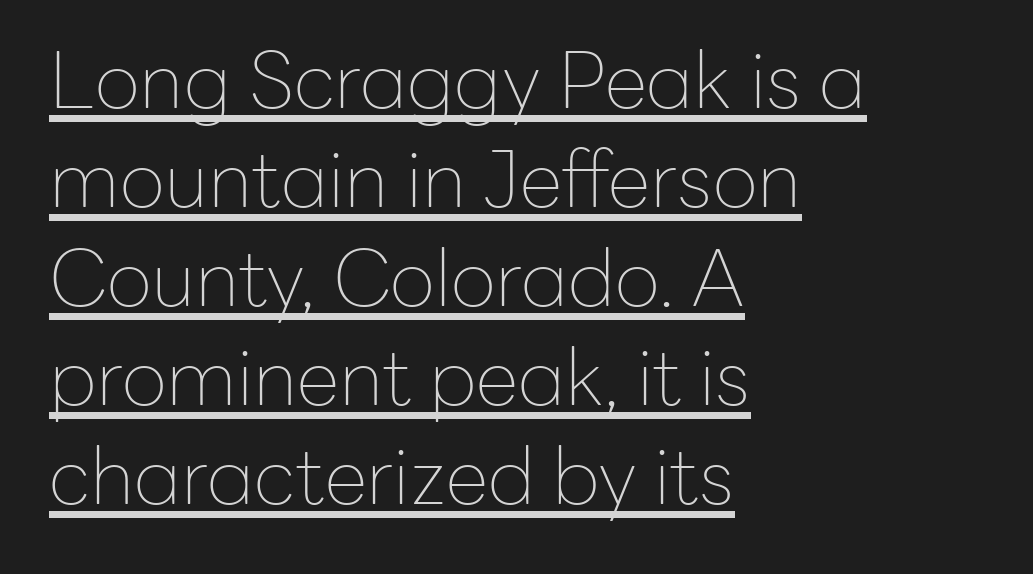
Think of a printed novel: that variable character pitch is what you see here. Short note: letters normally spaced. This rendering uses left alignment, leaving the right contour irregular. The rendered words wear a rule along their underside.
